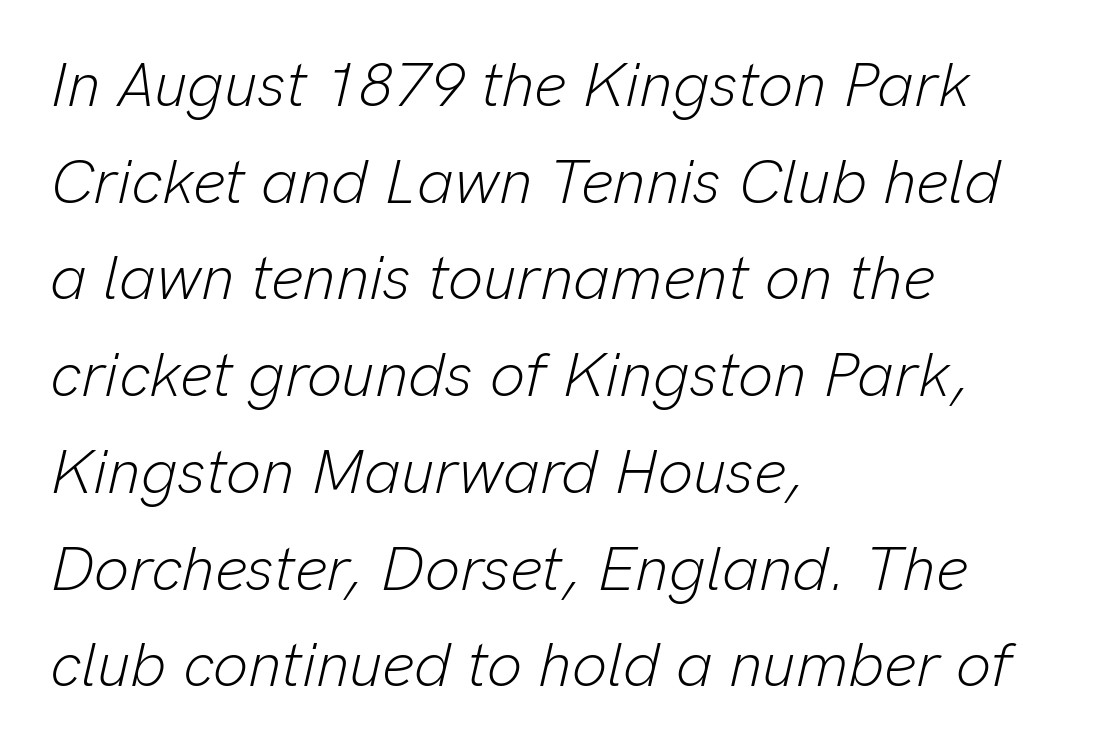
The image shows 62 px light type, italic (leaning right); set left-aligned, normal line spacing (1.56x), normal letter spacing, not underlined; low stroke contrast and a medium x-height.
